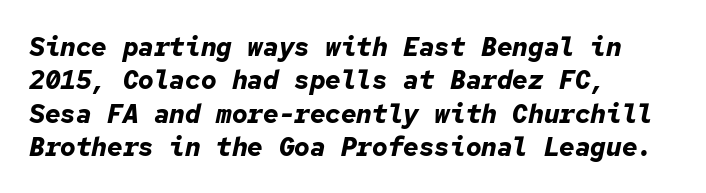
Horizontal alignment here is leftward, the default for most running prose. The letters are bold, with thick, heavy strokes. This sample keeps an unexceptional amount of space between lines. Words float on clear page, feet unadorned. The text carries the slant typical of an italic or oblique font. The passage shown has conventional tracking throughout.
